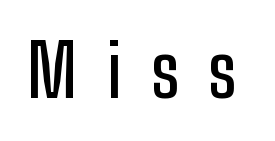
{"serif": "no", "italic": "no", "width": "condensed", "stroke_contrast": "low", "x_height": "medium", "monospaced": "no", "underline": "no", "letter_spacing": "wide", "letter_spacing_em": 0.41, "glyph_px": 72}
